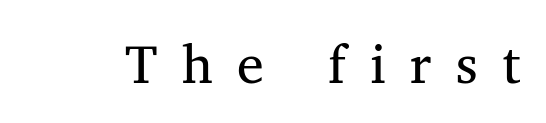
{"serif": "yes", "italic": "no", "bold": "no", "weight": "regular", "width": "normal", "stroke_contrast": "medium", "x_height": "medium", "monospaced": "no", "underline": "no", "letter_spacing": "wide", "letter_spacing_em": 0.45, "glyph_px": 54}
